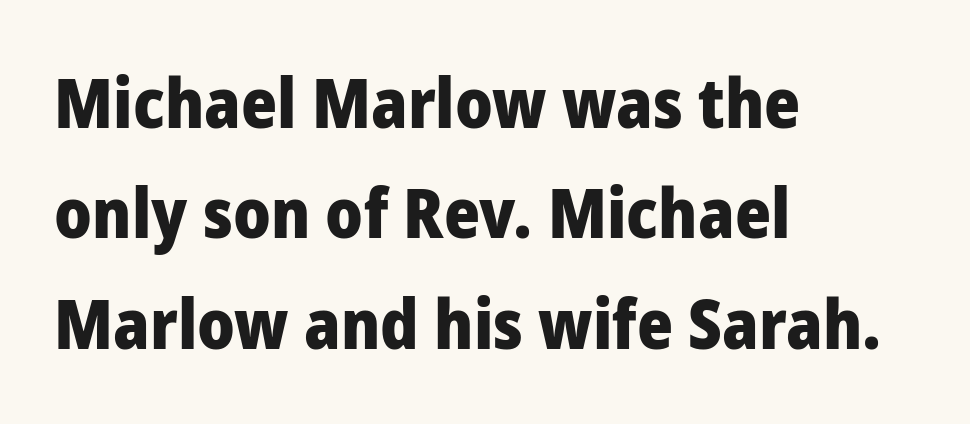
{"serif": "no", "italic": "no", "bold": "yes", "weight": "heavy", "width": "normal", "stroke_contrast": "low", "x_height": "medium", "monospaced": "no", "underline": "no", "align": "left", "line_spacing": "normal", "line_spacing_ratio": 1.6, "letter_spacing": "normal", "letter_spacing_em": 0.0, "glyph_px": 69}
